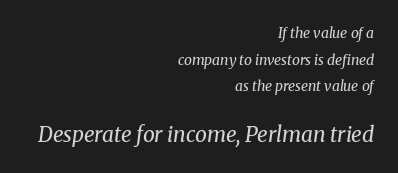
Q: Is the text bold? A: No.
Q: Is the text italic (slanted)? A: Yes, it leans right by about 8 degrees.
Q: Is the text underlined? A: No.
Q: How is the paragraph aligned? A: Right-aligned.
Q: Is the spacing between letters normal or unusually wide? A: Normal.
Q: Is the spacing between lines tight, normal or loose? A: Loose.
Q: Which block of text is set in a larger size, the first (top) or the second (bottom)? A: The second (bottom) one.
